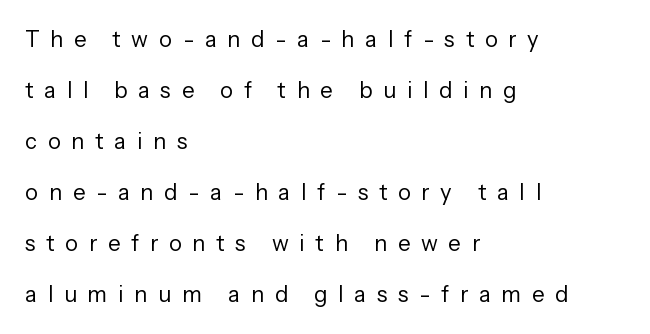
The image shows 22 px text type, upright; set left-aligned, loose line spacing (2.32x), unusually wide letter spacing (+0.49 em), not underlined.
